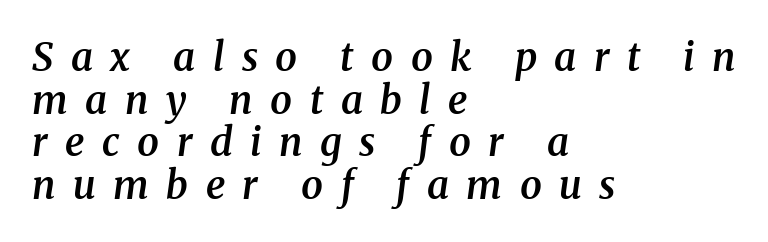
The designer went with a serif here, giving each stem small feet. Style check: oblique. Notice how descenders almost collide with the ascenders below — that's tight leading. The typesetter chose a ragged-right arrangement here. Think of a printed novel: that variable character pitch is what you see here. A typesetter would call this heavily tracked-out type.
